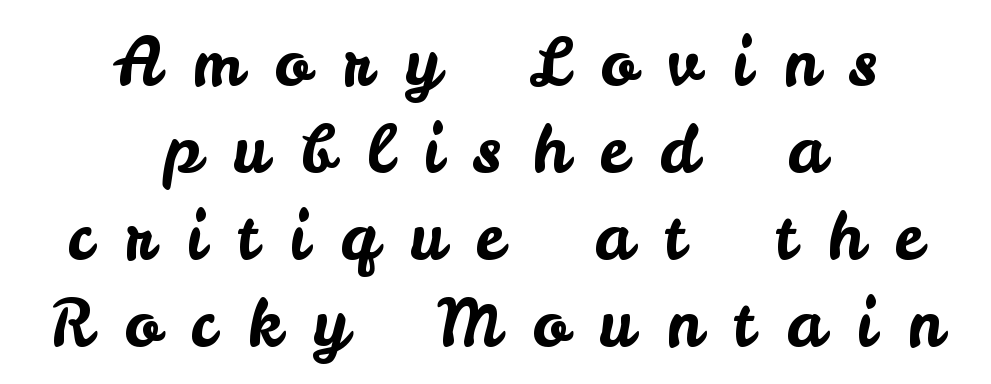
Regular leading. These lines have a slow, spaced-out rhythm from letter to letter. This rendering features lettering with no underline.
